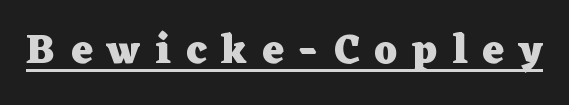
The image shows 41 px heavy, wide serif type, upright; set unusually wide letter spacing (+0.37 em), underlined; low stroke contrast and a medium x-height.
